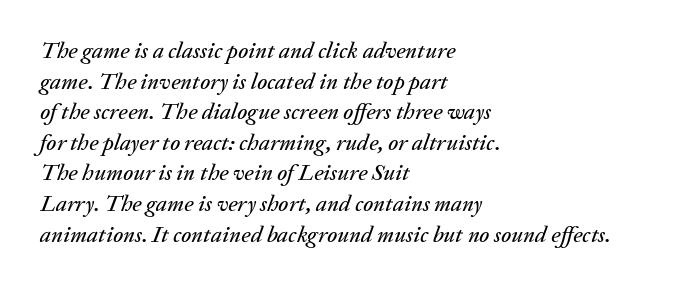
{"italic": "yes", "lean": "right", "slant_degrees": 20, "underline": "no", "align": "left", "line_spacing": "normal", "line_spacing_ratio": 1.33, "letter_spacing": "normal", "letter_spacing_em": 0.0, "glyph_px": 23}
